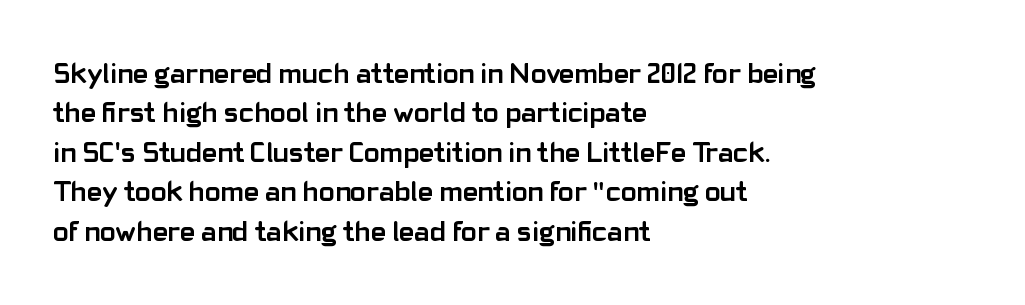
Q: Is the text bold? A: Yes.
Q: Is the text italic (slanted)? A: No, it is upright.
Q: Is the typeface a serif or a sans-serif typeface? A: Sans-serif.
Q: Is the text underlined? A: No.
Q: How is the paragraph aligned? A: Left-aligned.
Q: Is the spacing between letters normal or unusually wide? A: Normal.
Q: Is the spacing between lines tight, normal or loose? A: Normal.
Q: Width (condensed, normal, or wide)? A: Normal.
Q: Stroke contrast? A: Low.
Q: x-height? A: Medium.
Q: Monospaced? A: No.
